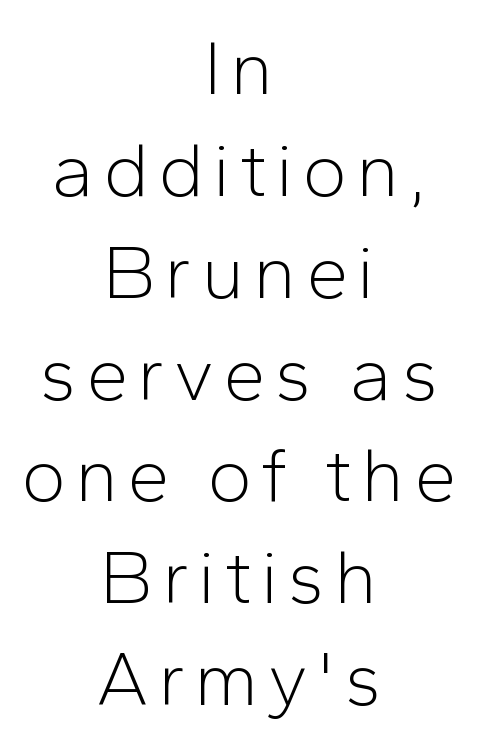
Underlining? Definitely not there. Posture: upright roman. The paragraph shown floats in the horizontal middle. Stroke terminals: plain, sans-serif.
